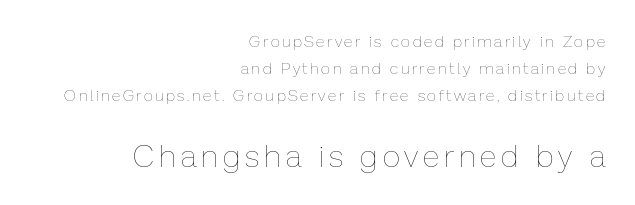
The image shows 31 px thin type, upright; set right-aligned, normal line spacing (1.68x), not underlined; the second (bottom) block is 1.94x larger; low stroke contrast and a medium x-height.
